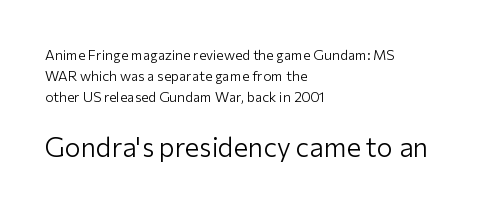
Nothing unusual about the tracking: characters are spaced as the font intends. The second block has been scaled up relative to the first. Honestly, there is no underline to notice here at all. The typography opts for an upright posture over an oblique one.
